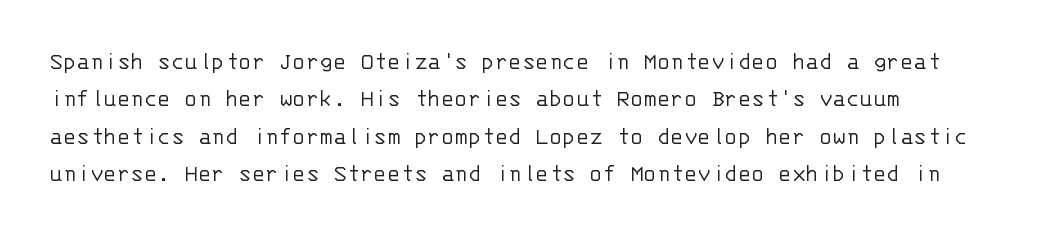
{"italic": "no", "bold": "no", "underline": "no", "line_spacing": "normal", "line_spacing_ratio": 1.5, "letter_spacing": "normal", "letter_spacing_em": 0.0, "glyph_px": 25}
